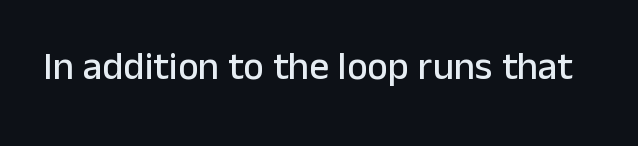
Q: Is the text italic (slanted)? A: No, it is upright.
Q: Is the typeface a serif or a sans-serif typeface? A: Sans-serif.
Q: Is the text underlined? A: No.
Q: Is the spacing between letters normal or unusually wide? A: Normal.
Q: Width (condensed, normal, or wide)? A: Normal.
Q: Stroke contrast? A: Low.
Q: x-height? A: Medium.
Q: Monospaced? A: No.
